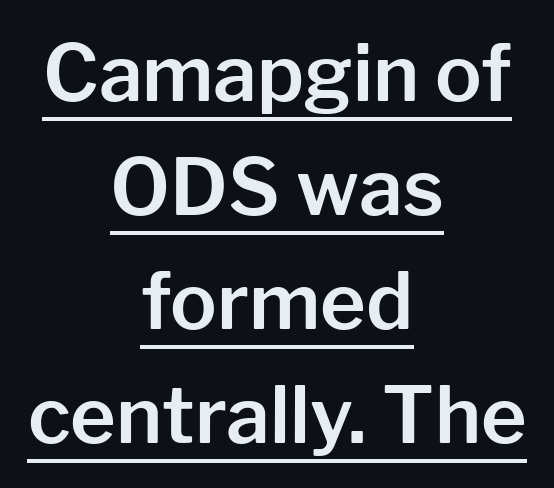
The image shows 78 px sans-serif type, upright; set centered, normal line spacing (1.46x), normal letter spacing, underlined; low stroke contrast and a medium x-height.
